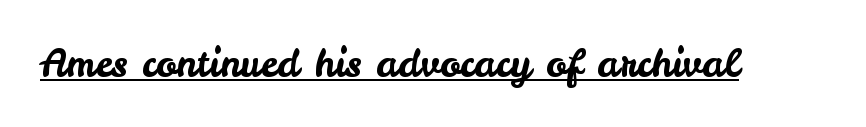
Underline: present. You could call the tracking neutral — neither tight nor loose. Each letter keeps its own natural width here, so spacing adapts to shape. The designer went with a sans here, leaving each stem footless.
